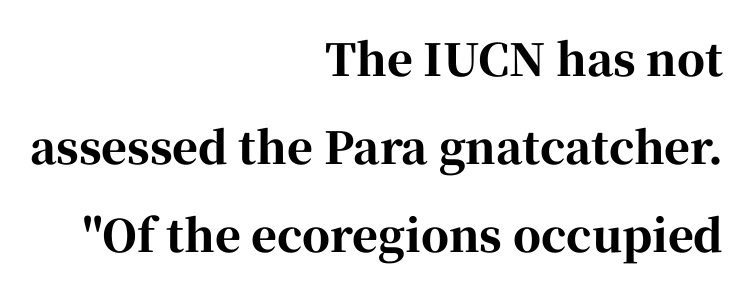
{"serif": "yes", "italic": "no", "bold": "yes", "weight": "bold", "width": "normal", "stroke_contrast": "high", "x_height": "medium", "monospaced": "no", "underline": "no", "align": "right", "line_spacing": "loose", "line_spacing_ratio": 2.0, "letter_spacing": "normal", "letter_spacing_em": 0.0, "glyph_px": 44}
